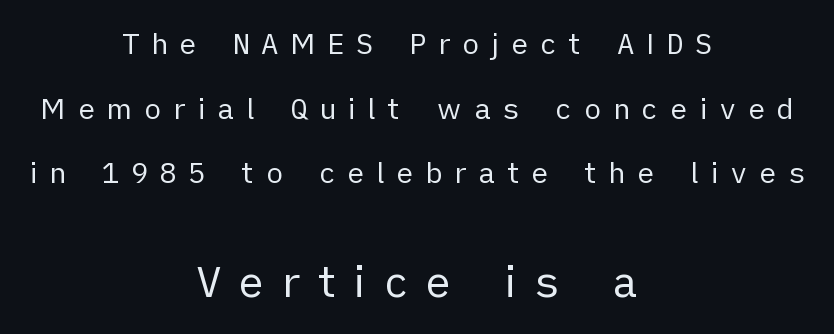
The image shows 43 px regular-weight sans-serif type, upright; set centered, loose line spacing (2.23x), unusually wide letter spacing (+0.39 em), not underlined; the second (bottom) block is 1.48x larger; low stroke contrast and a medium x-height.
